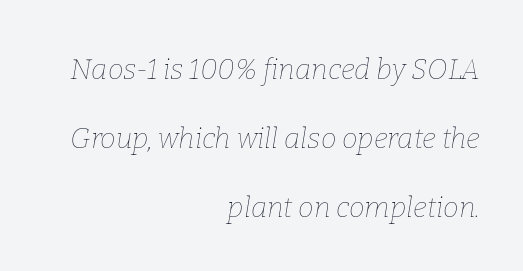
Notice how the passage keeps a crisp vertical edge on the right only. The gaps between neighbouring characters are ordinary and unremarkable. Yep, that's italic — everything's leaning. Stems and bowls with no extra thickness — not bold. This sample has the flowing, uneven cadence of proportional lettering.
